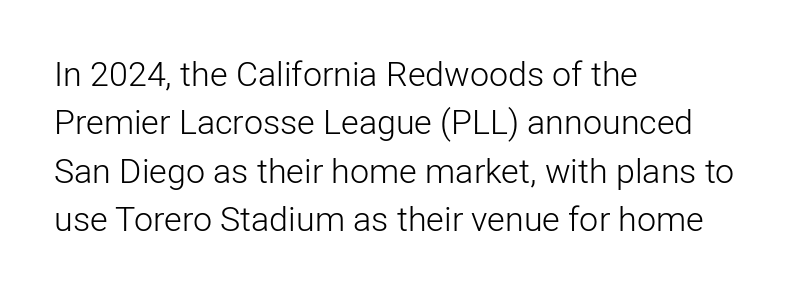
{"serif": "no", "italic": "no", "bold": "no", "weight": "light", "width": "normal", "stroke_contrast": "low", "x_height": "medium", "monospaced": "no", "underline": "no", "align": "left", "line_spacing": "normal", "line_spacing_ratio": 1.42, "letter_spacing": "normal", "letter_spacing_em": 0.0, "glyph_px": 34}
